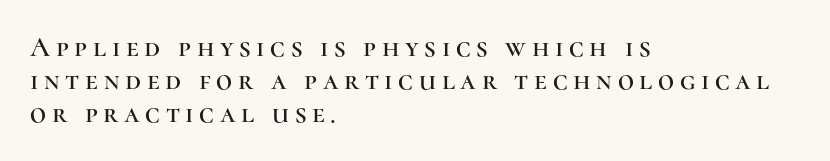
Style check: upright. The zone under the glyphs is completely vacant. The typeface chosen for these lines features serifs. Here the designer chose a conventional face with non-uniform glyph widths. Line beginnings align vertically; line endings do not. Short note: letters widely spaced.
